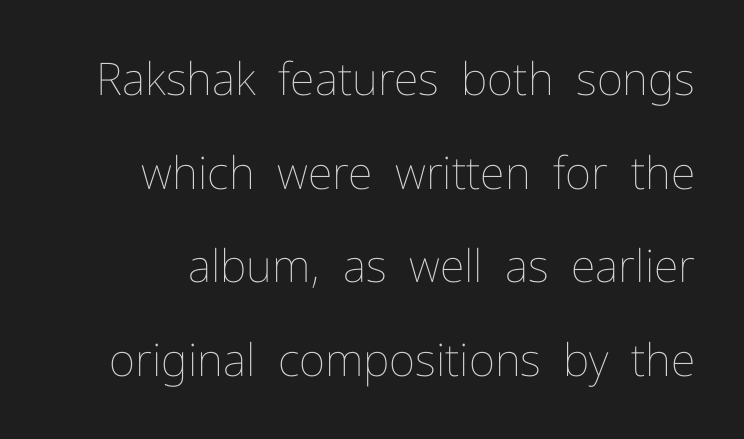
Every character sits straight up, as roman type does. The gap between lines stays unmarked. No extra tracking has been applied to these lines. Here the designer chose a conventional face with non-uniform glyph widths. The leading is generous, giving the passage an open texture.
